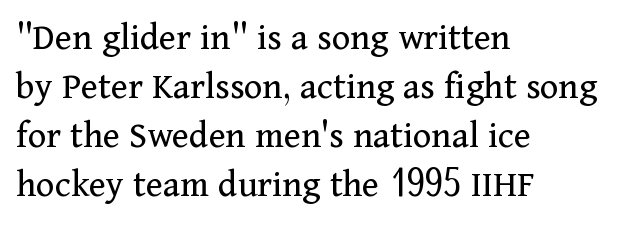
{"serif": "yes", "italic": "no", "bold": "no", "weight": "regular", "width": "normal", "stroke_contrast": "medium", "x_height": "medium", "monospaced": "no", "underline": "no", "align": "left", "line_spacing": "normal", "line_spacing_ratio": 1.26, "letter_spacing": "normal", "letter_spacing_em": 0.0, "glyph_px": 39}
